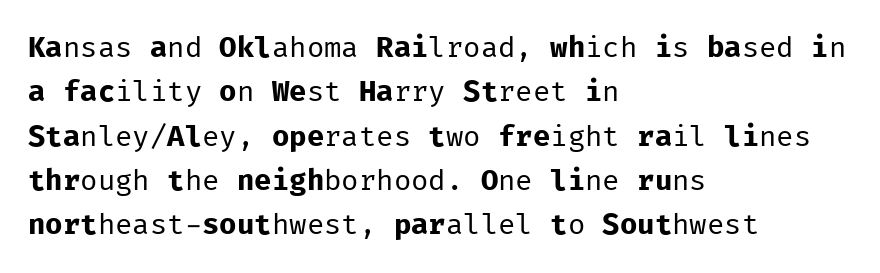
{"serif": "no", "italic": "no", "bold": "no", "weight": "regular", "width": "normal", "stroke_contrast": "low", "x_height": "medium", "monospaced": "yes", "underline": "no", "align": "left", "line_spacing": "normal", "line_spacing_ratio": 1.53, "letter_spacing": "normal", "letter_spacing_em": 0.0, "glyph_px": 29}
